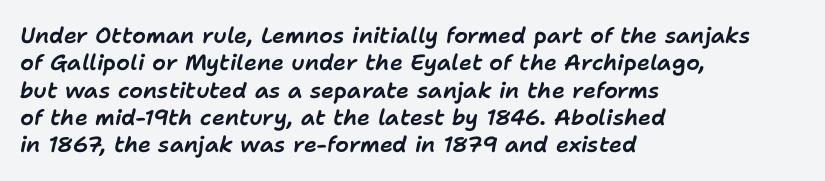
The image shows 22 px text type, italic (leaning right); set left-aligned, line spacing 1.24x, normal letter spacing, not underlined.
